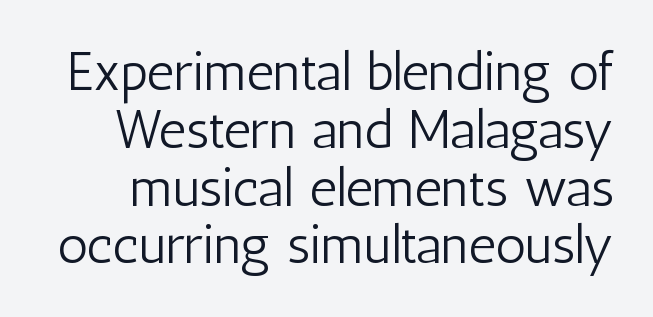
The image shows 54 px light, condensed sans-serif type, upright; set tight line spacing (1.07x), normal letter spacing, not underlined; low stroke contrast and a medium x-height.
